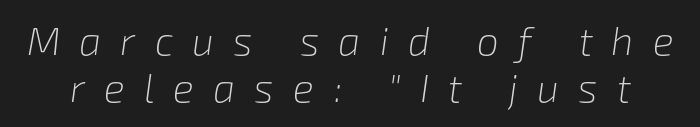
The image shows 39 px light type, italic (leaning right); set line spacing 1.2x, unusually wide letter spacing (+0.49 em), not underlined; low stroke contrast and a medium x-height.
